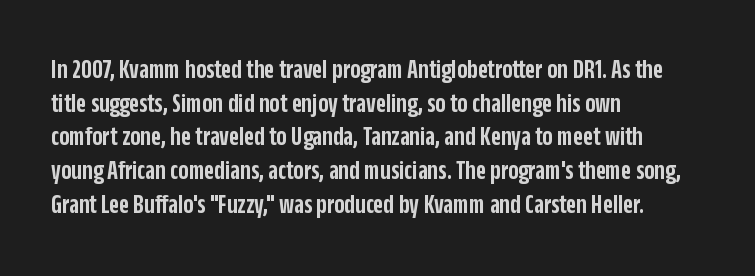
The image shows 27 px text type, upright; set left-aligned, normal line spacing (1.25x), normal letter spacing, not underlined.
